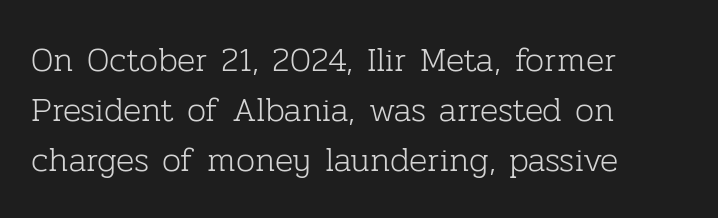
Designer's note — italics off, roman on. The line-height multiplier appears to be the usual default. Bold? No — there's no thickening of the strokes. You can tell from the footed stems that serif type was used. Short note: letters normally spaced. The lines in this sample share a left origin and differ only in where they stop.
